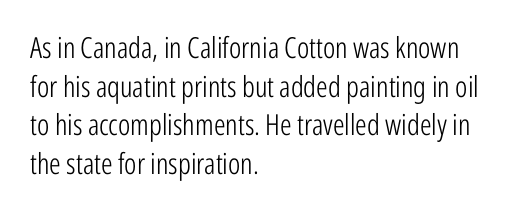
{"serif": "no", "italic": "no", "bold": "no", "weight": "light", "width": "condensed", "stroke_contrast": "low", "x_height": "medium", "monospaced": "no", "underline": "no", "align": "left", "line_spacing": "normal", "line_spacing_ratio": 1.33, "letter_spacing": "normal", "letter_spacing_em": 0.0, "glyph_px": 29}
